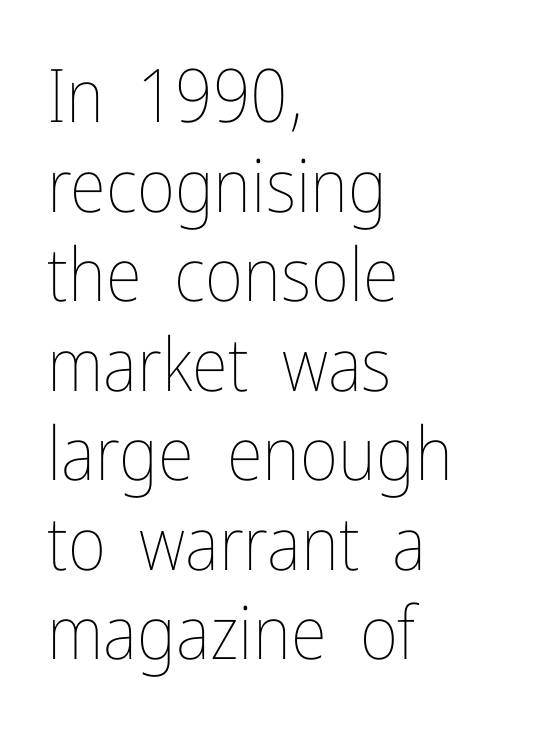
The image shows 74 px thin, condensed type, upright; set left-aligned, line spacing 1.21x, normal letter spacing, not underlined; low stroke contrast and a medium x-height.
